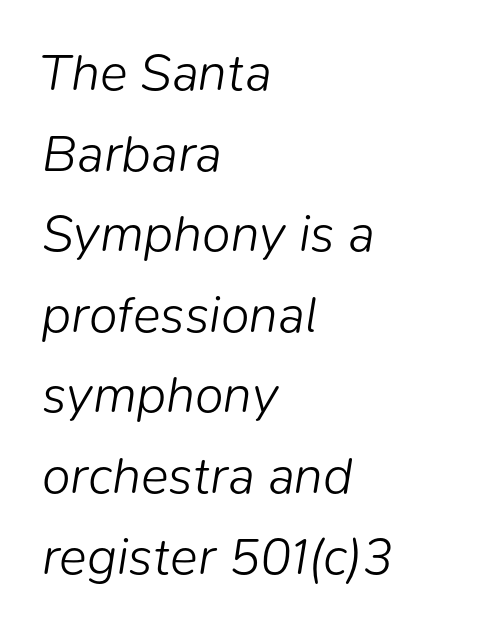
{"italic": "yes", "lean": "right", "slant_degrees": 9, "bold": "no", "weight": "light", "width": "normal", "stroke_contrast": "low", "x_height": "medium", "monospaced": "no", "underline": "no", "align": "left", "line_spacing": "normal", "line_spacing_ratio": 1.55, "letter_spacing": "normal", "letter_spacing_em": 0.0, "glyph_px": 52}
